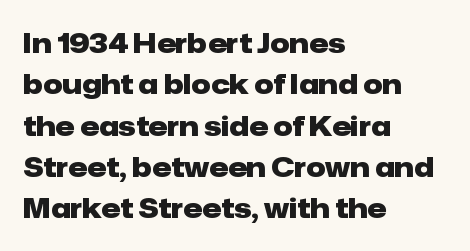
Q: Is the text bold? A: Yes.
Q: Is the text italic (slanted)? A: No, it is upright.
Q: Is the text underlined? A: No.
Q: How is the paragraph aligned? A: Left-aligned.
Q: Is the spacing between letters normal or unusually wide? A: Normal.
Q: Is the spacing between lines tight, normal or loose? A: Normal.
